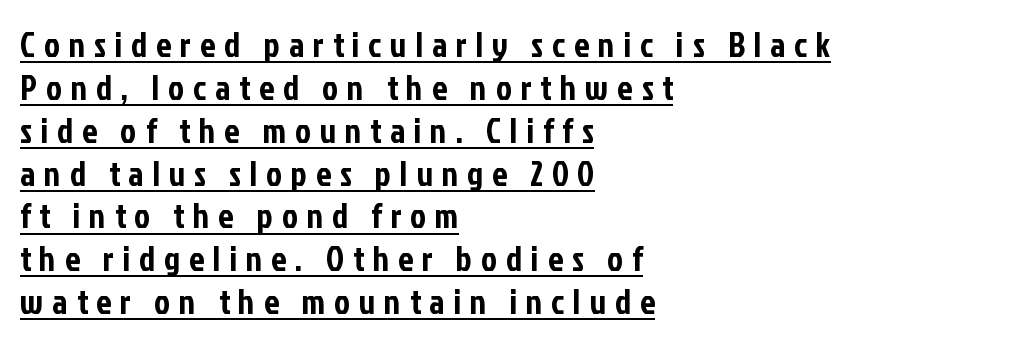
Are there feet on the stems? There aren't — it's a sans. The lettering stays uniformly vertical, giving the passage a roman look. The glyphs are accompanied by a horizontal stroke just below them. Leftover space on each line is placed entirely after the last word. A typesetter would call this heavily tracked-out type. Summary of vertical rhythm: regular, with standard interline spacing.
